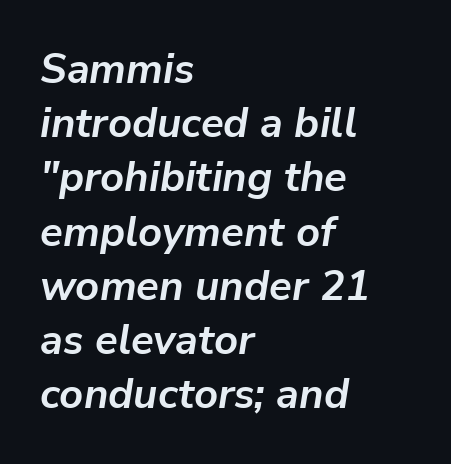
The image shows 42 px semibold type, italic (leaning right); set left-aligned, normal line spacing (1.29x), normal letter spacing, not underlined; low stroke contrast and a medium x-height.
